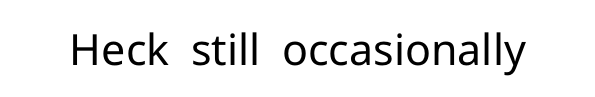
{"serif": "no", "italic": "no", "bold": "no", "weight": "regular", "width": "normal", "stroke_contrast": "low", "x_height": "medium", "monospaced": "no", "underline": "no", "letter_spacing": "normal", "letter_spacing_em": 0.0, "glyph_px": 43}
